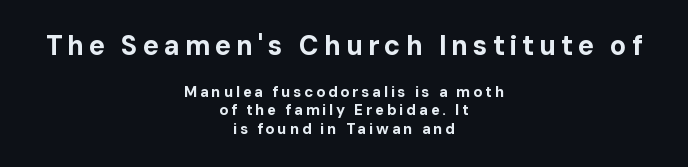
{"italic": "no", "bold": "yes", "underline": "no", "align": "center", "line_spacing_ratio": 1.21, "larger_block": "first", "size_ratio": 1.8, "glyph_px": 27}
